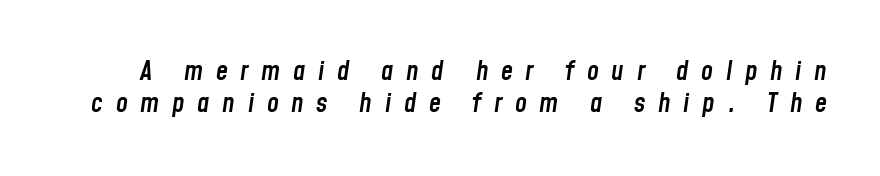
The image shows 27 px text type, italic (leaning right); set line spacing 1.17x, unusually wide letter spacing (+0.47 em), not underlined.
